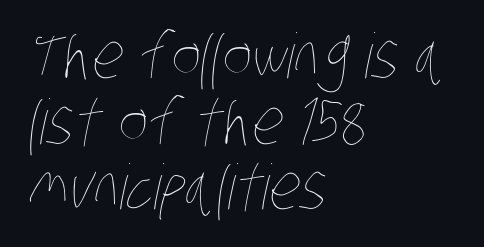
{"bold": "no", "weight": "thin", "width": "condensed", "stroke_contrast": "low", "x_height": "large", "monospaced": "no", "underline": "no", "align": "left", "line_spacing": "tight", "line_spacing_ratio": 1.06, "letter_spacing": "normal", "letter_spacing_em": 0.0, "glyph_px": 62}
